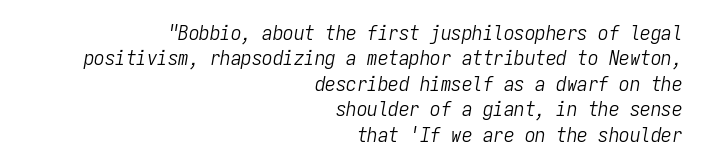
The image shows 21 px text type, italic (leaning right); set right-aligned, line spacing 1.21x, normal letter spacing, not underlined.
